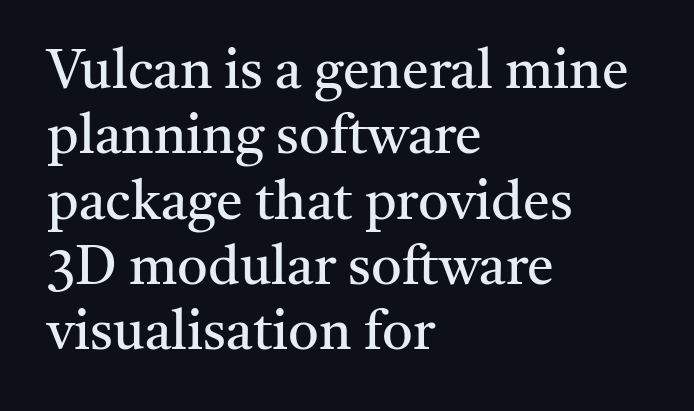
{"serif": "yes", "italic": "no", "bold": "no", "weight": "regular", "width": "normal", "stroke_contrast": "medium", "x_height": "medium", "monospaced": "no", "underline": "no", "align": "left", "line_spacing_ratio": 1.21, "letter_spacing": "normal", "letter_spacing_em": 0.0, "glyph_px": 54}
